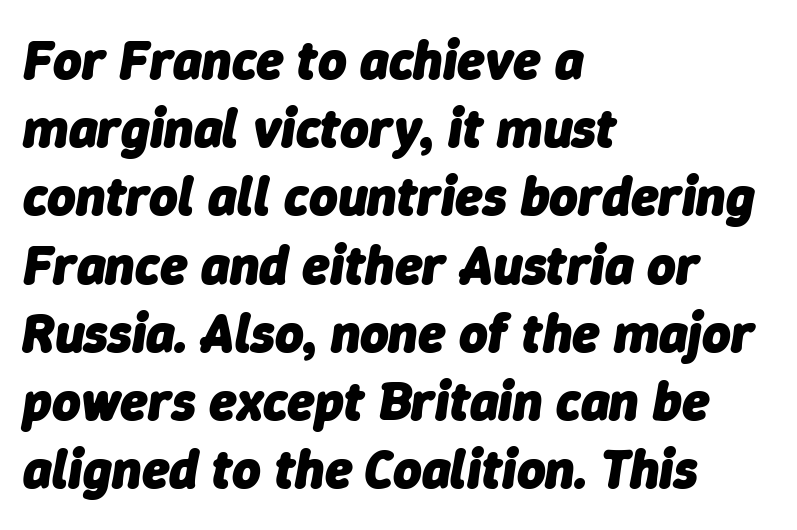
{"italic": "yes", "lean": "right", "slant_degrees": 9, "bold": "yes", "weight": "heavy", "width": "normal", "stroke_contrast": "low", "x_height": "medium", "monospaced": "no", "underline": "no", "align": "left", "line_spacing_ratio": 1.24, "letter_spacing": "normal", "letter_spacing_em": 0.0, "glyph_px": 55}
